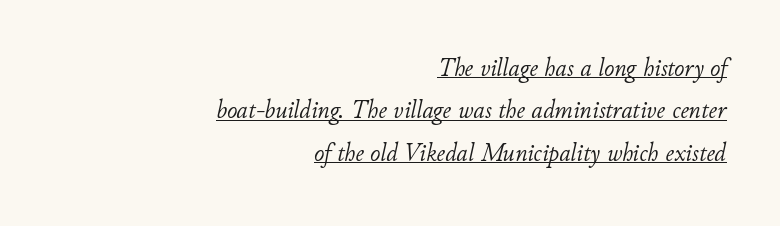
Q: Is the text bold? A: No.
Q: Is the text italic (slanted)? A: Yes, it leans right by about 11 degrees.
Q: Is the text underlined? A: Yes.
Q: How is the paragraph aligned? A: Right-aligned.
Q: Is the spacing between letters normal or unusually wide? A: Normal.
Q: Is the spacing between lines tight, normal or loose? A: Normal.
